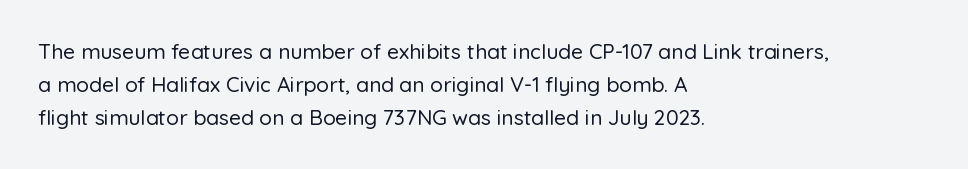
Whoever set this chose a conventional vertical rhythm. Quick note: not italic, upright. Only glyphs here, with clear space below each row. The horizontal fit of the characters is conventional and even. Notice how the passage keeps a crisp vertical edge on the left only.
